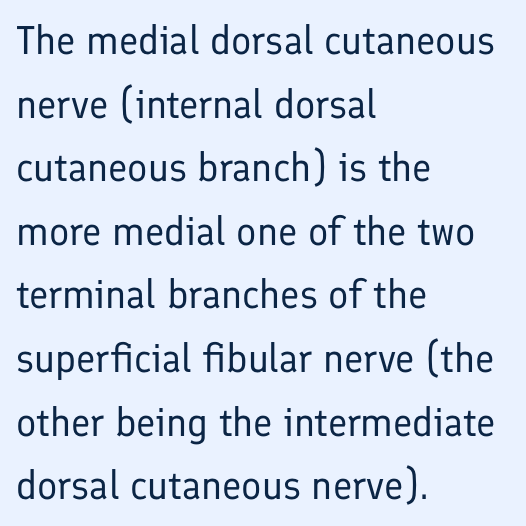
The image shows 40 px regular-weight sans-serif type, upright; set left-aligned, normal line spacing (1.59x), normal letter spacing, not underlined; low stroke contrast and a medium x-height.
